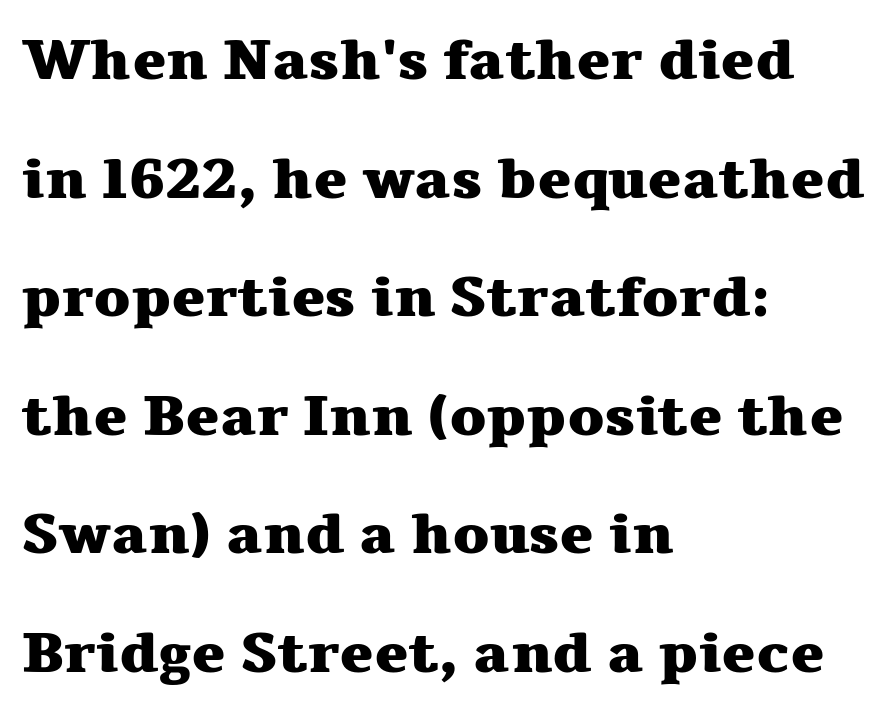
{"serif": "yes", "italic": "no", "bold": "yes", "weight": "heavy", "width": "wide", "stroke_contrast": "medium", "x_height": "medium", "monospaced": "no", "underline": "no", "align": "left", "line_spacing": "loose", "line_spacing_ratio": 2.08, "letter_spacing": "normal", "letter_spacing_em": 0.0, "glyph_px": 57}
